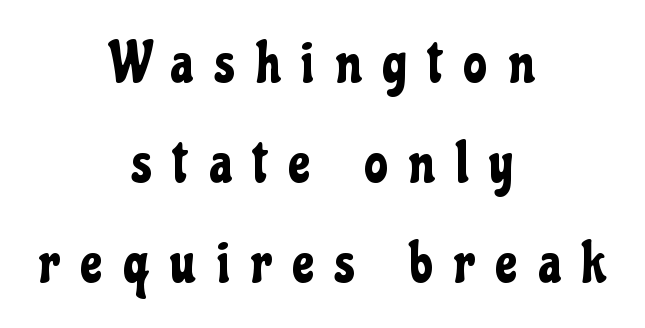
{"serif": "no", "italic": "no", "width": "condensed", "stroke_contrast": "low", "x_height": "medium", "monospaced": "no", "underline": "no", "align": "center", "line_spacing_ratio": 1.72, "letter_spacing": "wide", "letter_spacing_em": 0.37, "glyph_px": 58}
